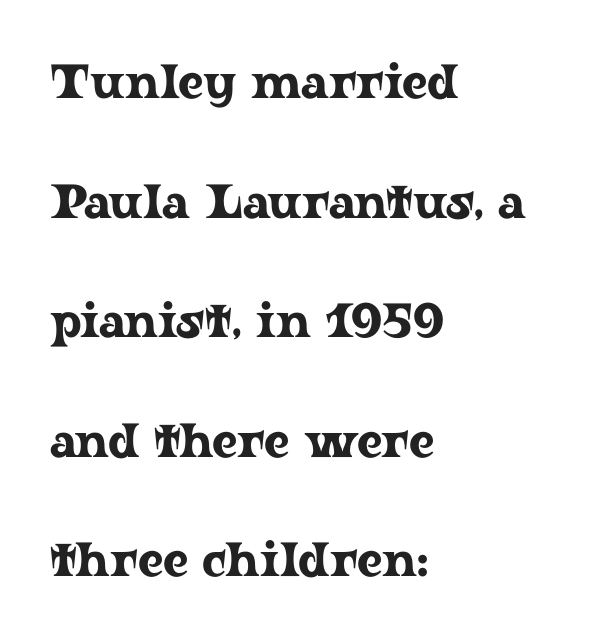
Is there any slant? The stems are plumb. Typographically, this falls in the serif category. The space between consecutive lines is lavish. In terms of letterspacing, this is plain default setting.
